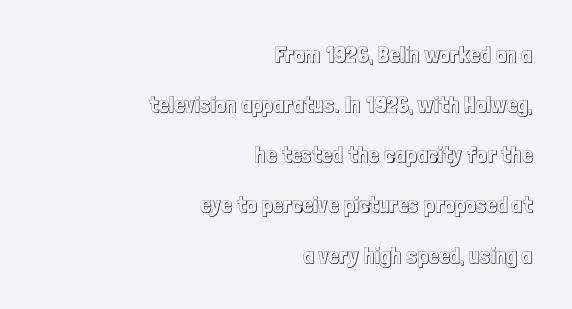
{"italic": "no", "underline": "no", "align": "right", "line_spacing": "loose", "line_spacing_ratio": 2.18, "letter_spacing": "normal", "letter_spacing_em": 0.0, "glyph_px": 23}
